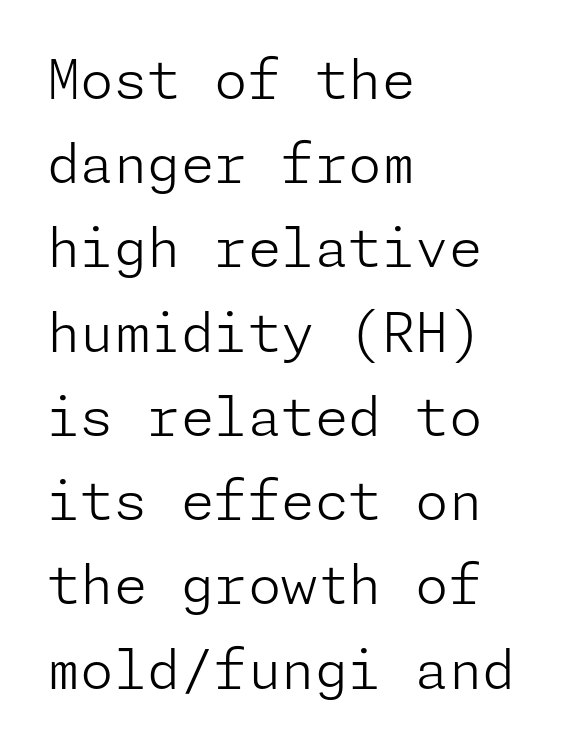
The image shows 54 px light sans-serif type, upright; set left-aligned, normal line spacing (1.56x), normal letter spacing, not underlined; low stroke contrast and a medium x-height.
